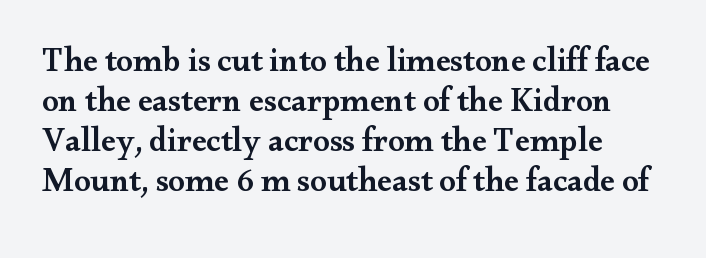
Serif or sans? Serif — the stroke terminals have little feet. Typographic density is moderately raised because the face is semibold. The baseline area is clear. The letters advance in unequal steps, a hallmark of proportional type. No extra tracking has been applied to these lines. Is there any slant? The stems are plumb.
